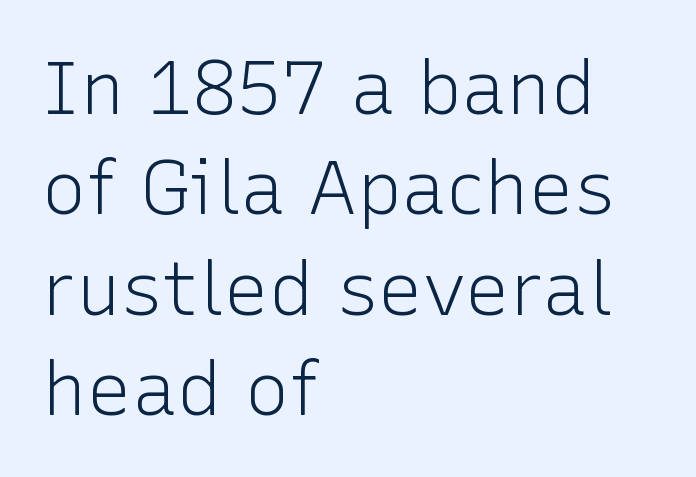
The image shows 75 px light sans-serif type, upright; set left-aligned, normal line spacing (1.34x), normal letter spacing, not underlined; low stroke contrast and a medium x-height.
